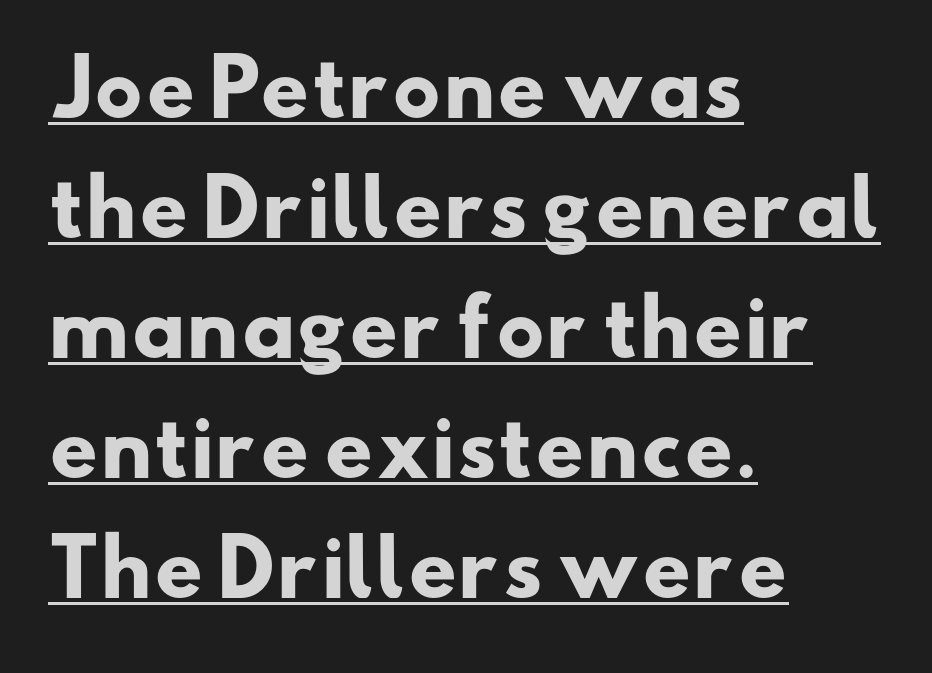
The image shows 76 px heavy, wide sans-serif type; set left-aligned, normal line spacing (1.58x), normal letter spacing, underlined; low stroke contrast and a small x-height.
